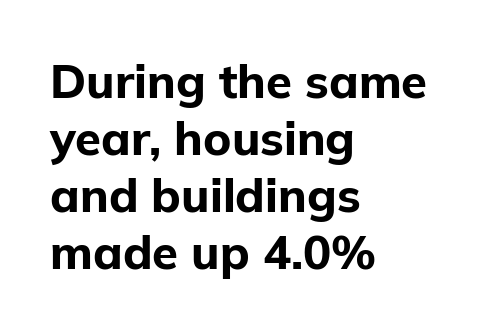
Q: Is the text bold? A: Yes.
Q: Is the text italic (slanted)? A: No, it is upright.
Q: Is the typeface a serif or a sans-serif typeface? A: Sans-serif.
Q: Is the text underlined? A: No.
Q: How is the paragraph aligned? A: Left-aligned.
Q: Is the spacing between letters normal or unusually wide? A: Normal.
Q: Width (condensed, normal, or wide)? A: Normal.
Q: Stroke contrast? A: Low.
Q: x-height? A: Medium.
Q: Monospaced? A: No.
